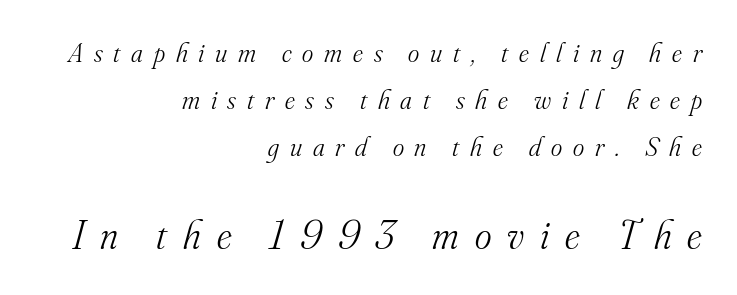
Q: Is the text bold? A: No.
Q: Is the text italic (slanted)? A: Yes, it leans right by about 16 degrees.
Q: Is the typeface a serif or a sans-serif typeface? A: Serif.
Q: Is the text underlined? A: No.
Q: How is the paragraph aligned? A: Right-aligned.
Q: Is the spacing between letters normal or unusually wide? A: Unusually wide.
Q: Which block of text is set in a larger size, the first (top) or the second (bottom)? A: The second (bottom) one.
Q: Width (condensed, normal, or wide)? A: Normal.
Q: Stroke contrast? A: Medium.
Q: x-height? A: Small.
Q: Monospaced? A: No.
